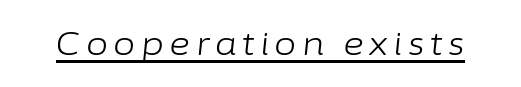
Q: Is the text bold? A: No.
Q: Is the text italic (slanted)? A: Yes, it leans right by about 6 degrees.
Q: Is the text underlined? A: Yes.
Q: Width (condensed, normal, or wide)? A: Normal.
Q: Stroke contrast? A: Low.
Q: x-height? A: Medium.
Q: Monospaced? A: No.
